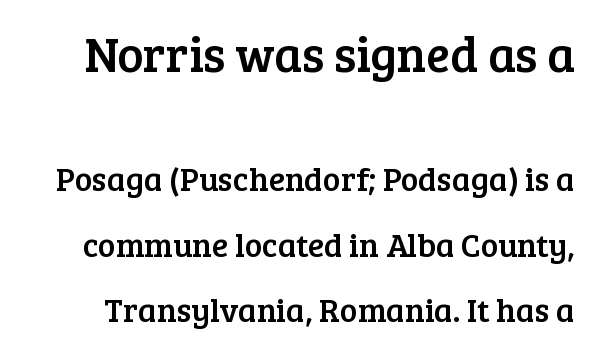
{"serif": "yes", "italic": "no", "width": "normal", "stroke_contrast": "low", "x_height": "medium", "monospaced": "no", "underline": "no", "line_spacing": "loose", "line_spacing_ratio": 1.98, "letter_spacing": "normal", "letter_spacing_em": 0.0, "larger_block": "first", "size_ratio": 1.48, "glyph_px": 49}
